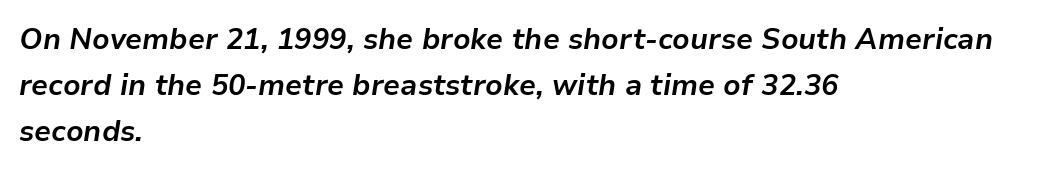
{"italic": "yes", "lean": "right", "slant_degrees": 9, "bold": "yes", "weight": "bold", "width": "normal", "stroke_contrast": "low", "x_height": "medium", "monospaced": "no", "underline": "no", "align": "left", "line_spacing": "normal", "line_spacing_ratio": 1.58, "letter_spacing": "normal", "letter_spacing_em": 0.0, "glyph_px": 29}
